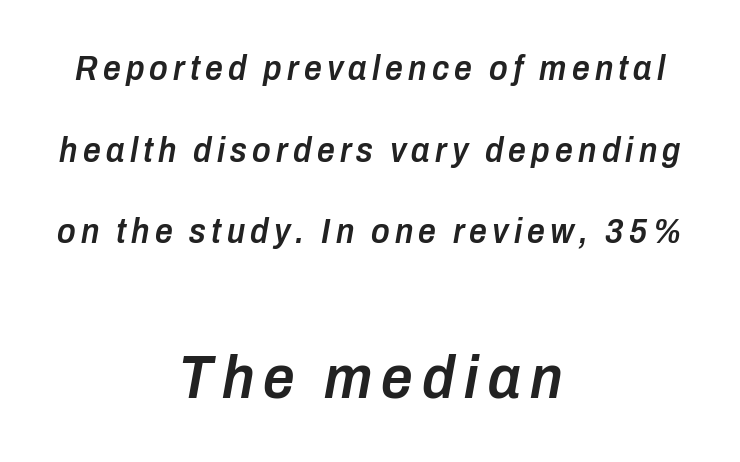
Its strokes are somewhat broadened, the hallmark of semibold type. The foot of each line stays bare and open. An italicized treatment has been applied to the whole sample. Caption: upper text group reduced, lower text group enlarged. A typesetter would call this leading open, well beyond the default. Horizontal alignment here is central, giving a formal, balanced look.
